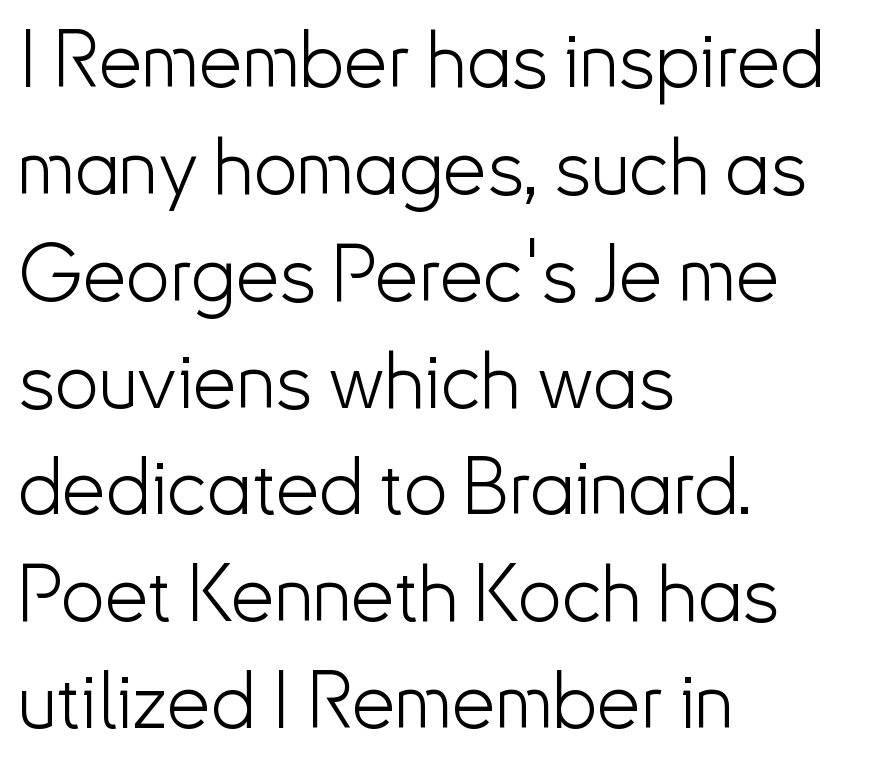
The image shows 78 px light sans-serif type, upright; set left-aligned, normal line spacing (1.37x), normal letter spacing, not underlined; low stroke contrast and a small x-height.
